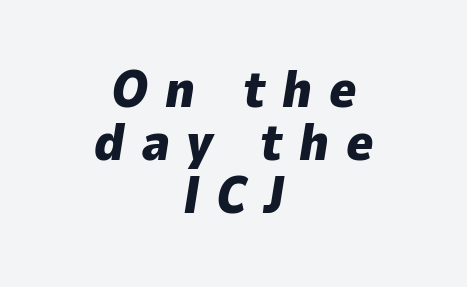
{"italic": "yes", "lean": "right", "slant_degrees": 9, "bold": "yes", "weight": "heavy", "width": "normal", "stroke_contrast": "low", "x_height": "medium", "monospaced": "no", "underline": "no", "align": "center", "line_spacing": "tight", "line_spacing_ratio": 1.02, "letter_spacing": "wide", "letter_spacing_em": 0.32, "glyph_px": 52}
